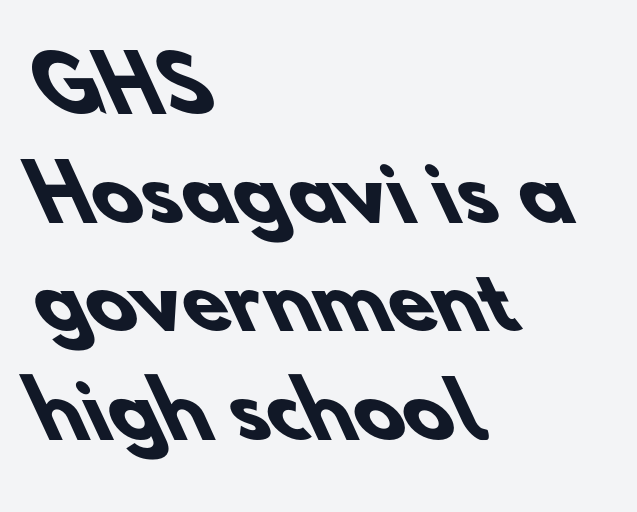
{"serif": "no", "bold": "yes", "weight": "heavy", "width": "normal", "stroke_contrast": "low", "x_height": "small", "monospaced": "no", "underline": "no", "align": "left", "line_spacing": "normal", "line_spacing_ratio": 1.45, "letter_spacing": "normal", "letter_spacing_em": 0.0, "glyph_px": 75}
